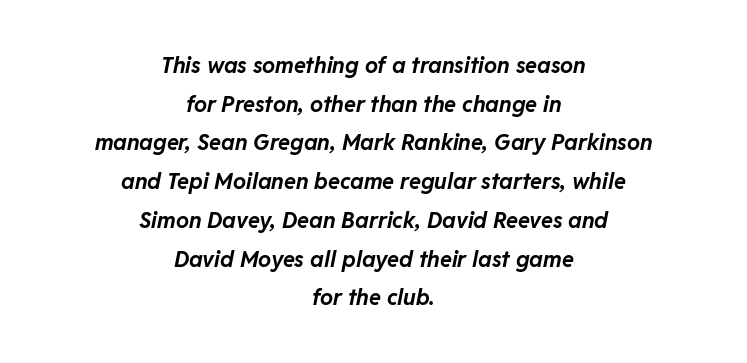
Q: Is the text bold? A: Yes.
Q: Is the text italic (slanted)? A: Yes, it leans right by about 11 degrees.
Q: Is the text underlined? A: No.
Q: How is the paragraph aligned? A: Centered.
Q: Is the spacing between letters normal or unusually wide? A: Normal.
